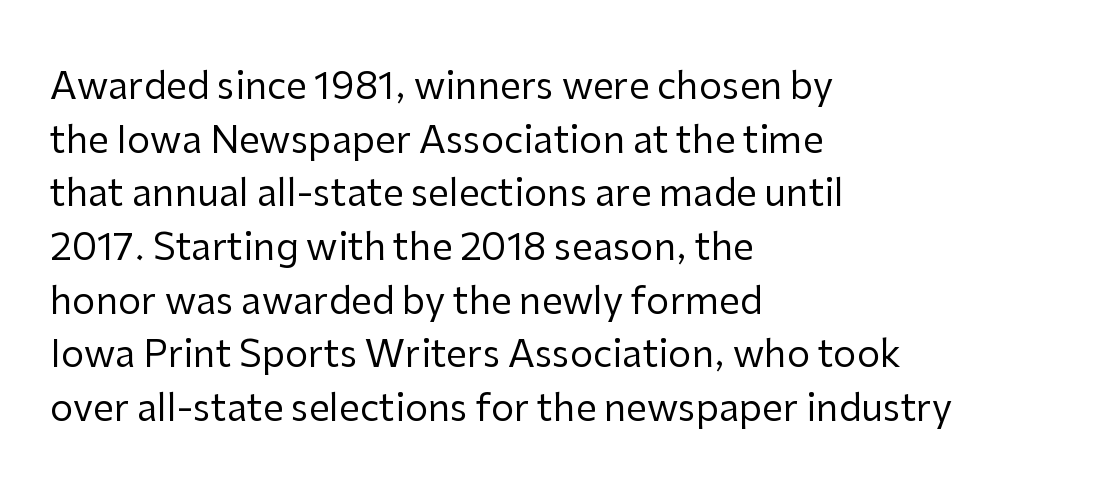
The image shows 37 px regular-weight sans-serif type, upright; set left-aligned, normal line spacing (1.45x), normal letter spacing, not underlined; low stroke contrast and a medium x-height.
